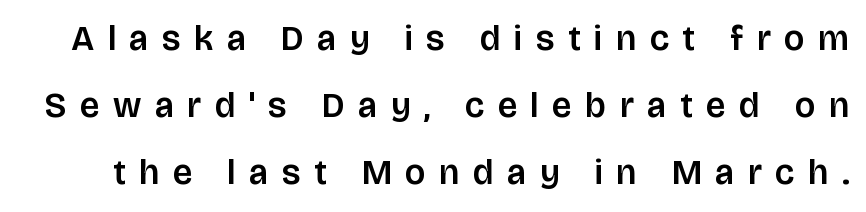
{"serif": "no", "italic": "no", "width": "normal", "stroke_contrast": "low", "x_height": "large", "monospaced": "no", "underline": "no", "line_spacing": "loose", "line_spacing_ratio": 1.92, "letter_spacing": "wide", "letter_spacing_em": 0.39, "glyph_px": 35}
